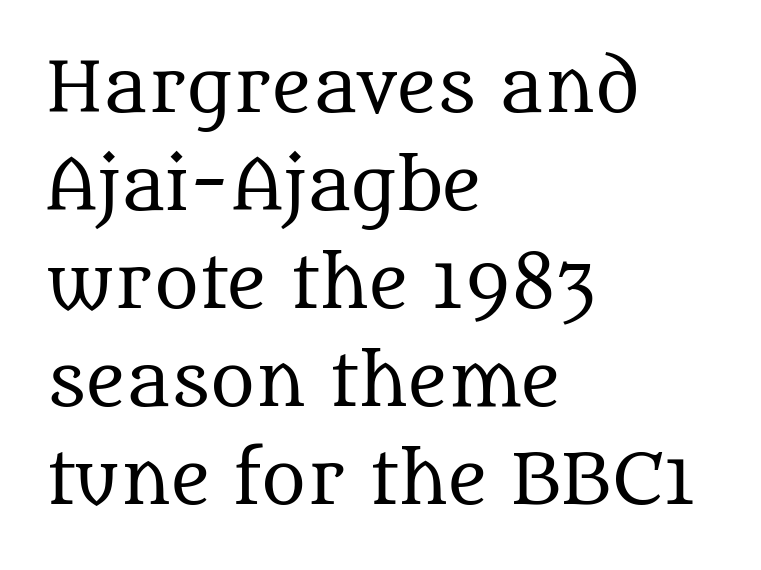
The image shows 68 px regular-weight serif type, upright; set left-aligned, normal line spacing (1.44x), normal letter spacing, not underlined; medium stroke contrast and a large x-height.
